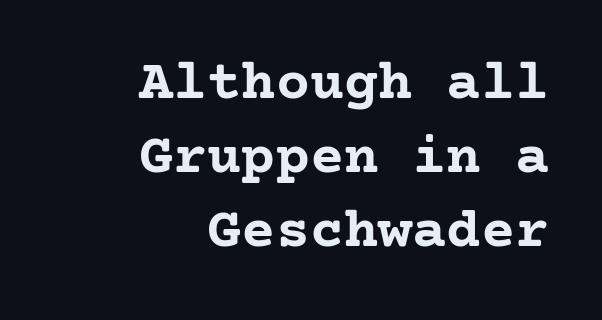
The image shows 57 px semibold serif type, upright; set right-aligned, normal line spacing (1.3x), normal letter spacing, not underlined; low stroke contrast and a medium x-height.
